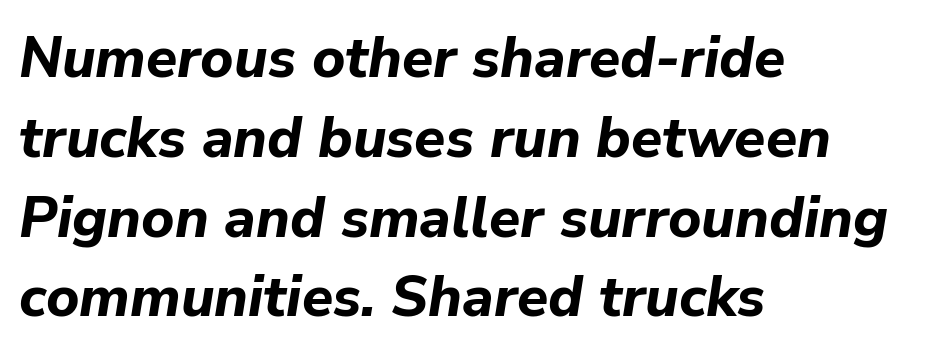
There's an unmistakable incline to the writing here. You could not count columns in this text — the font is proportionally spaced. Compared with a centered layout, this one pins lines to the left instead. Standard letterfit; no display-style spreading of the glyphs. Students, observe: this is what conventionally led text looks like. Heavy, bold letterforms.
